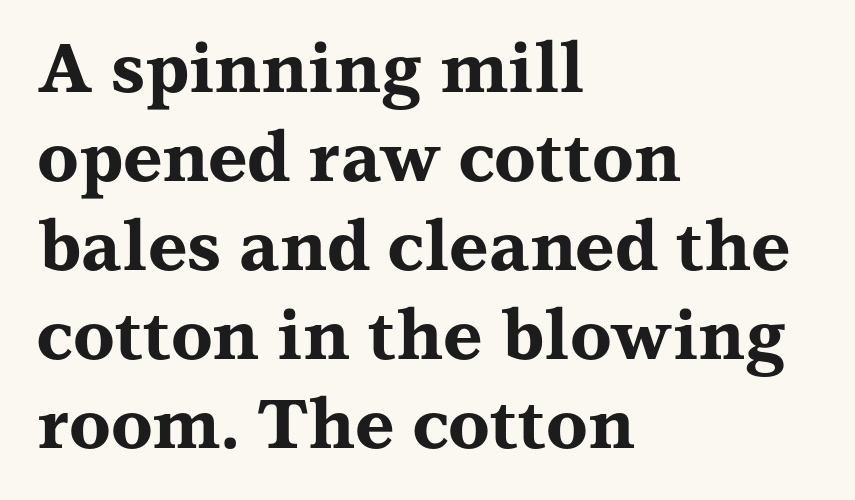
{"serif": "yes", "italic": "no", "bold": "yes", "weight": "bold", "width": "wide", "stroke_contrast": "medium", "x_height": "medium", "monospaced": "no", "underline": "no", "align": "left", "line_spacing": "normal", "line_spacing_ratio": 1.31, "letter_spacing": "normal", "letter_spacing_em": 0.0, "glyph_px": 68}
